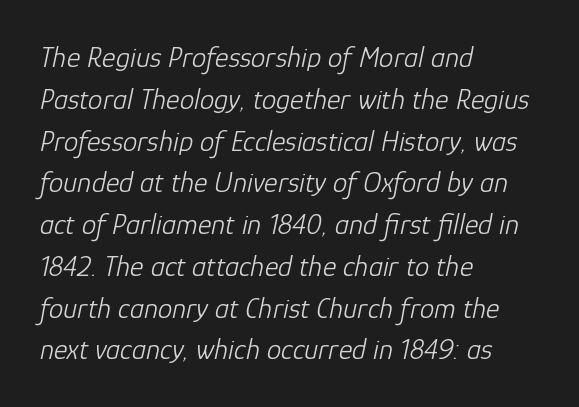
{"italic": "yes", "lean": "right", "slant_degrees": 12, "bold": "no", "weight": "light", "width": "normal", "stroke_contrast": "low", "x_height": "medium", "monospaced": "no", "underline": "no", "align": "left", "line_spacing": "normal", "line_spacing_ratio": 1.44, "letter_spacing": "normal", "letter_spacing_em": 0.0, "glyph_px": 29}
